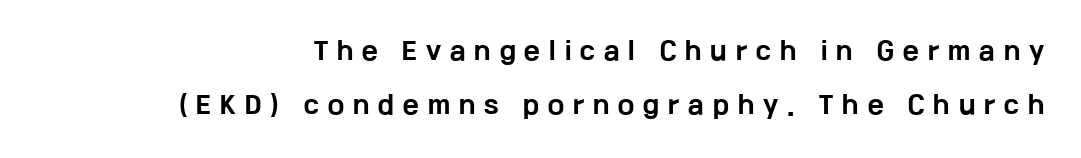
{"italic": "no", "bold": "yes", "underline": "no", "line_spacing": "loose", "line_spacing_ratio": 2.24, "letter_spacing": "wide", "letter_spacing_em": 0.38, "glyph_px": 24}
